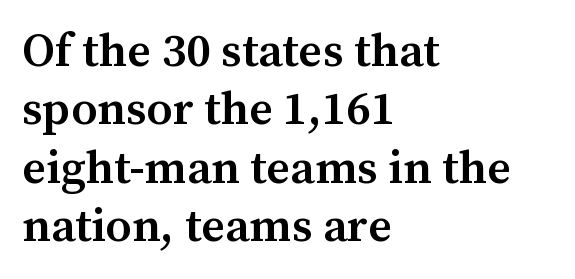
Q: Is the text bold? A: Semi-bold.
Q: Is the text italic (slanted)? A: No, it is upright.
Q: Is the typeface a serif or a sans-serif typeface? A: Serif.
Q: Is the text underlined? A: No.
Q: How is the paragraph aligned? A: Left-aligned.
Q: Is the spacing between letters normal or unusually wide? A: Normal.
Q: Width (condensed, normal, or wide)? A: Normal.
Q: Stroke contrast? A: Medium.
Q: x-height? A: Medium.
Q: Monospaced? A: No.
